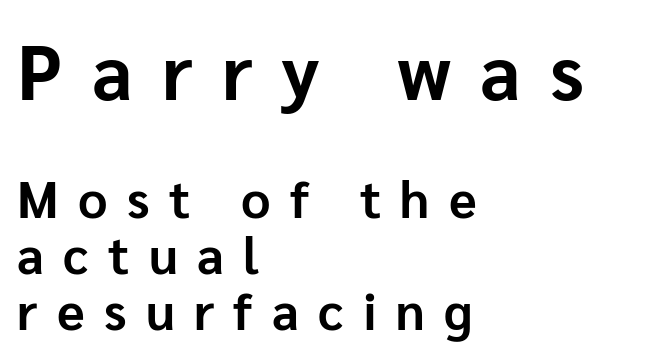
The image shows 77 px bold sans-serif type, upright; set left-aligned, tight line spacing (1.1x), unusually wide letter spacing (+0.38 em), not underlined; the first (top) block is 1.51x larger; low stroke contrast and a medium x-height.
